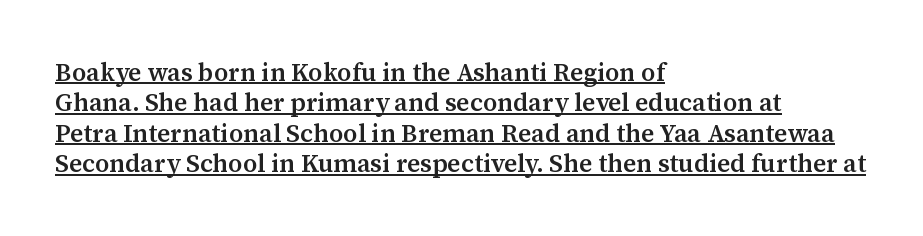
This is roman type, the default non-slanted kind. Casual observation: everything's shoved over to the left. Stems and bowls a touch heavier than normal — semibold. The rendering keeps characters at their native spacing.
